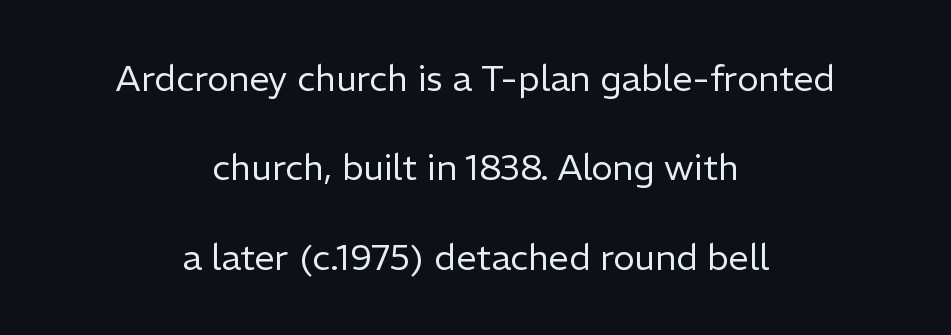
{"serif": "no", "italic": "no", "bold": "no", "weight": "regular", "width": "normal", "stroke_contrast": "low", "x_height": "medium", "monospaced": "no", "underline": "no", "align": "center", "line_spacing": "loose", "line_spacing_ratio": 2.48, "letter_spacing": "normal", "letter_spacing_em": 0.0, "glyph_px": 36}
